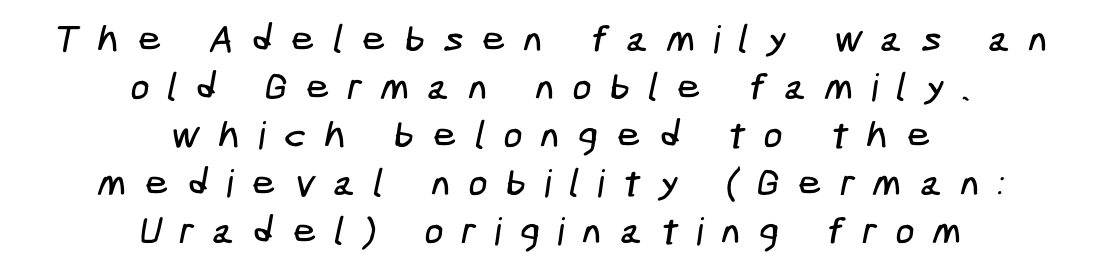
{"serif": "no", "width": "condensed", "stroke_contrast": "low", "x_height": "medium", "underline": "no", "align": "center", "line_spacing": "normal", "line_spacing_ratio": 1.26, "letter_spacing": "wide", "letter_spacing_em": 0.47, "glyph_px": 38}
